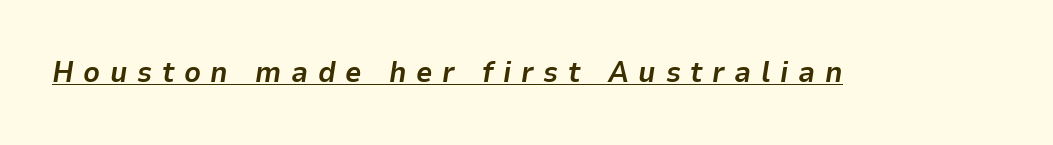
{"italic": "yes", "lean": "right", "slant_degrees": 9, "bold": "yes", "weight": "bold", "width": "normal", "stroke_contrast": "low", "x_height": "medium", "monospaced": "no", "underline": "yes", "letter_spacing": "wide", "letter_spacing_em": 0.33, "glyph_px": 29}
